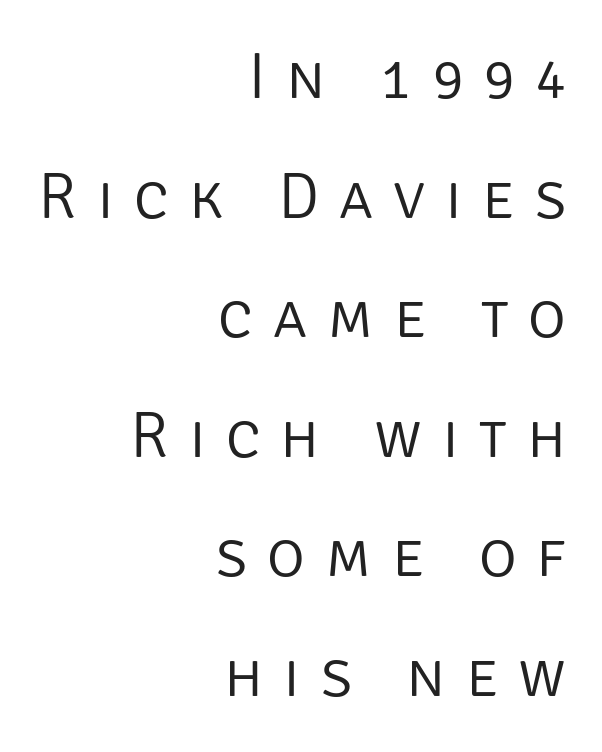
This sample is right-justified, so line beginnings fall wherever the words allow. Someone cranked the tracking dial way up on this one. This sample has the flowing, uneven cadence of proportional lettering. No feet cap the strokes, marking this as sans-serif type. Bare-footed words on every line.
